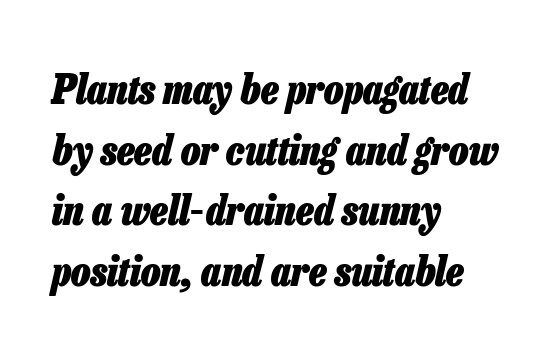
The image shows 41 px heavy, condensed type, italic (leaning right); set left-aligned, normal line spacing (1.48x), normal letter spacing, not underlined; low stroke contrast and a medium x-height.
